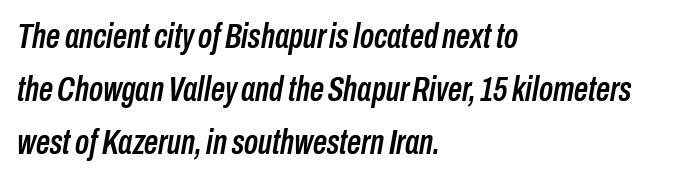
Q: Is the text italic (slanted)? A: Yes, it leans right by about 10 degrees.
Q: Is the text underlined? A: No.
Q: How is the paragraph aligned? A: Left-aligned.
Q: Is the spacing between letters normal or unusually wide? A: Normal.
Q: Is the spacing between lines tight, normal or loose? A: Normal.
Q: Width (condensed, normal, or wide)? A: Condensed.
Q: Stroke contrast? A: Low.
Q: x-height? A: Medium.
Q: Monospaced? A: No.
